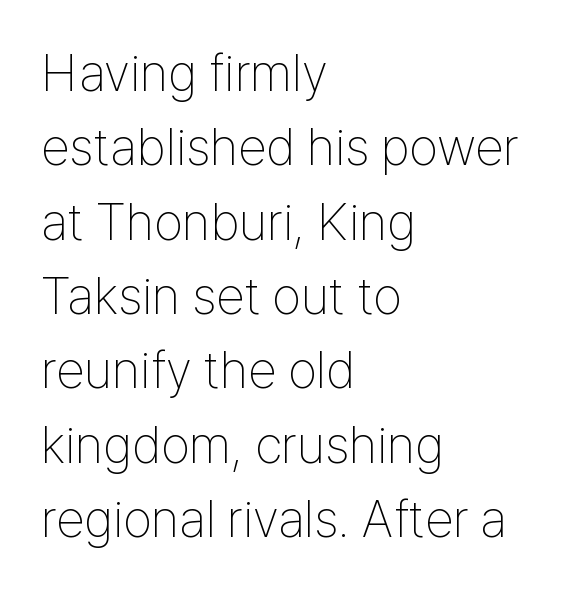
{"serif": "no", "italic": "no", "bold": "no", "weight": "thin", "width": "condensed", "stroke_contrast": "low", "x_height": "medium", "monospaced": "no", "underline": "no", "align": "left", "line_spacing": "normal", "line_spacing_ratio": 1.43, "letter_spacing": "normal", "letter_spacing_em": 0.0, "glyph_px": 52}
